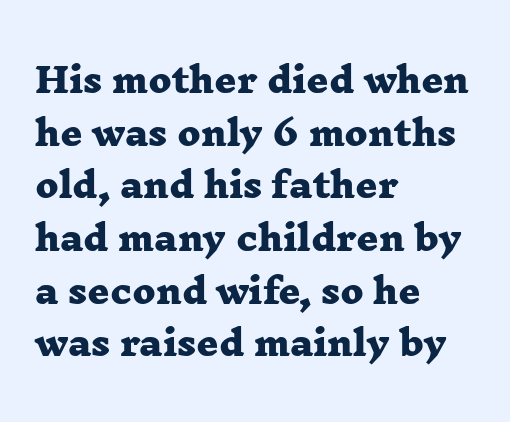
{"serif": "yes", "bold": "yes", "weight": "heavy", "width": "wide", "stroke_contrast": "low", "x_height": "medium", "monospaced": "no", "underline": "no", "align": "left", "line_spacing": "normal", "line_spacing_ratio": 1.55, "letter_spacing": "normal", "letter_spacing_em": 0.0, "glyph_px": 34}
